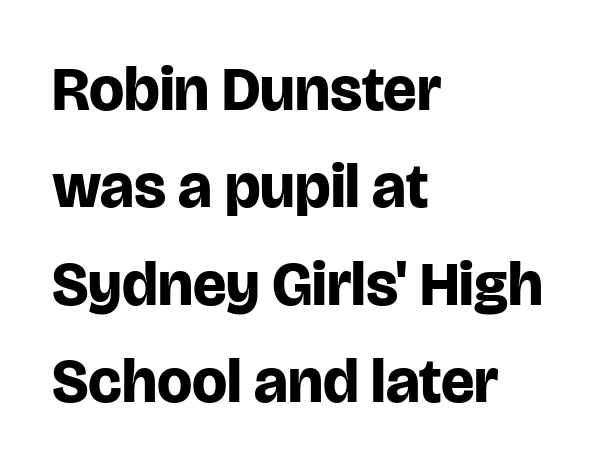
Q: Is the text bold? A: Yes.
Q: Is the text italic (slanted)? A: No, it is upright.
Q: Is the typeface a serif or a sans-serif typeface? A: Sans-serif.
Q: Is the text underlined? A: No.
Q: How is the paragraph aligned? A: Left-aligned.
Q: Is the spacing between letters normal or unusually wide? A: Normal.
Q: Is the spacing between lines tight, normal or loose? A: Normal.
Q: Width (condensed, normal, or wide)? A: Normal.
Q: Stroke contrast? A: Low.
Q: x-height? A: Large.
Q: Monospaced? A: No.
